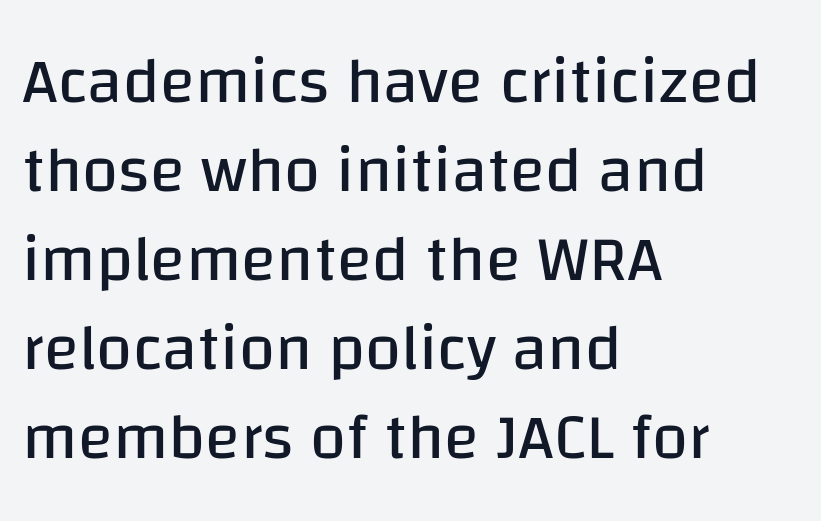
The image shows 65 px regular-weight sans-serif type, upright; set left-aligned, normal line spacing (1.37x), normal letter spacing, not underlined; low stroke contrast and a large x-height.
